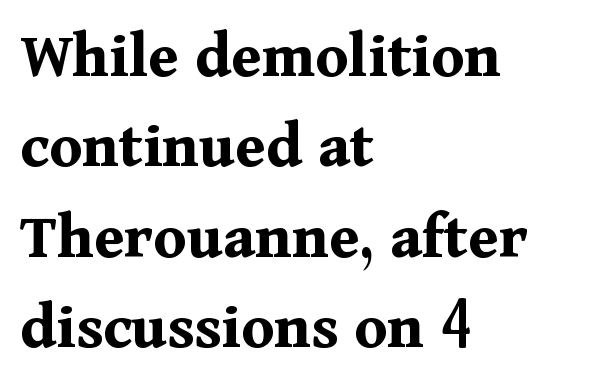
Q: Is the text bold? A: Yes.
Q: Is the text italic (slanted)? A: No, it is upright.
Q: Is the typeface a serif or a sans-serif typeface? A: Serif.
Q: Is the text underlined? A: No.
Q: How is the paragraph aligned? A: Left-aligned.
Q: Is the spacing between letters normal or unusually wide? A: Normal.
Q: Is the spacing between lines tight, normal or loose? A: Normal.
Q: Width (condensed, normal, or wide)? A: Normal.
Q: Stroke contrast? A: Medium.
Q: x-height? A: Medium.
Q: Monospaced? A: No.
